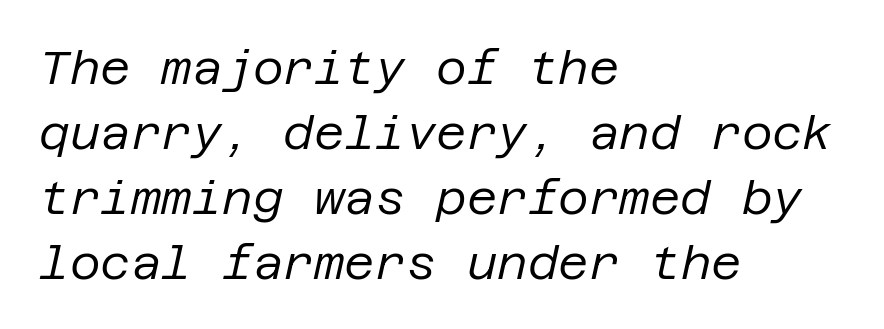
Weight: regular or lighter. These lines are set flush left with a ragged right edge. Italic? Definitely — the glyphs are oblique. Each word holds together tightly as a unit, with standard inter-letter gaps. Is there much room between lines? A standard amount, neither cramped nor airy.
